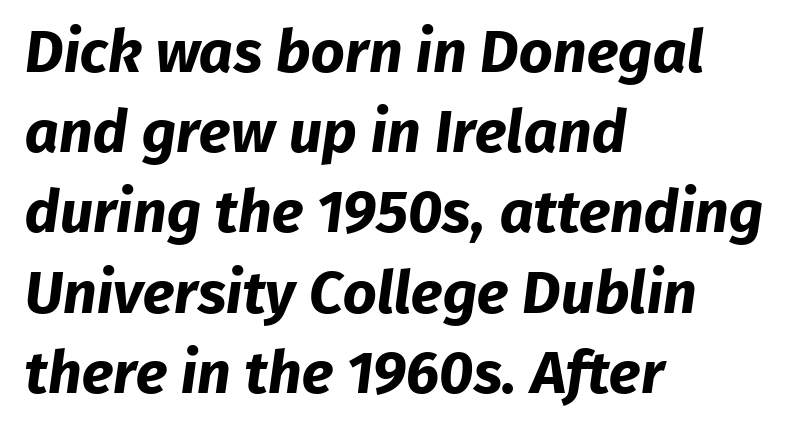
Classification — sans serif. The passage shown has conventional tracking throughout. These lines are set flush left with a ragged right edge. Summary of vertical rhythm: regular, with standard interline spacing.
